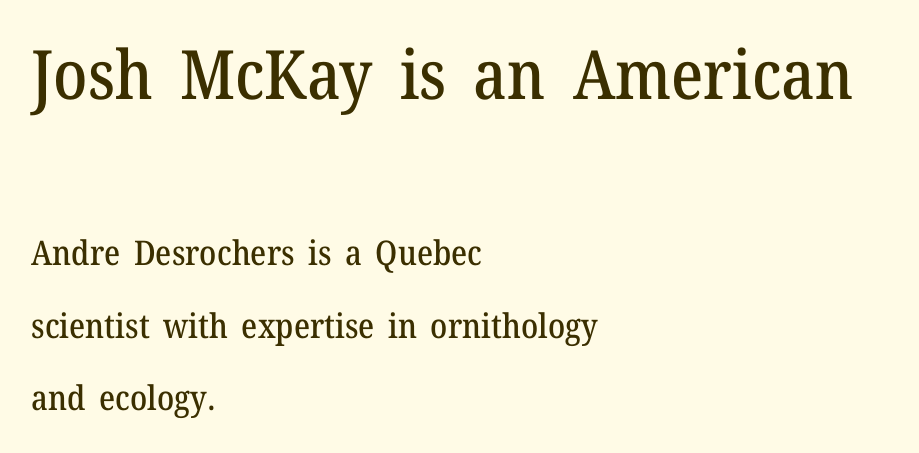
Letter spacing: default. Are there feet on the stems? There are — it's a serif. The upper block of text is set noticeably larger than the block beneath it. Descenders hang freely into open space. No italicization has been applied; the sample stays upright. Successive baselines arrive slowly, with a big drop between each.
